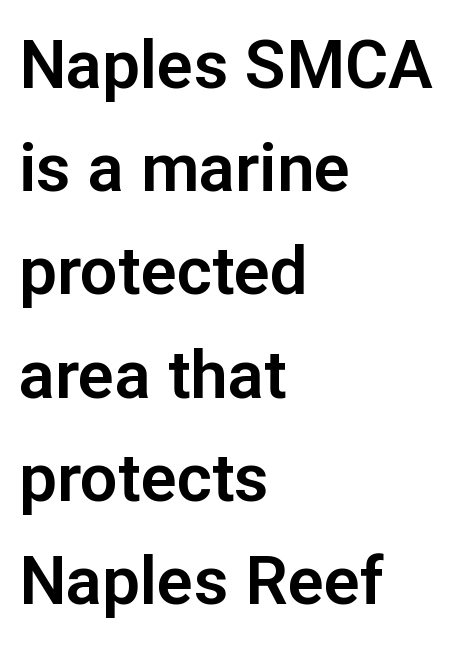
The image shows 67 px sans-serif type, upright; set left-aligned, normal line spacing (1.54x), normal letter spacing, not underlined; low stroke contrast and a medium x-height.
